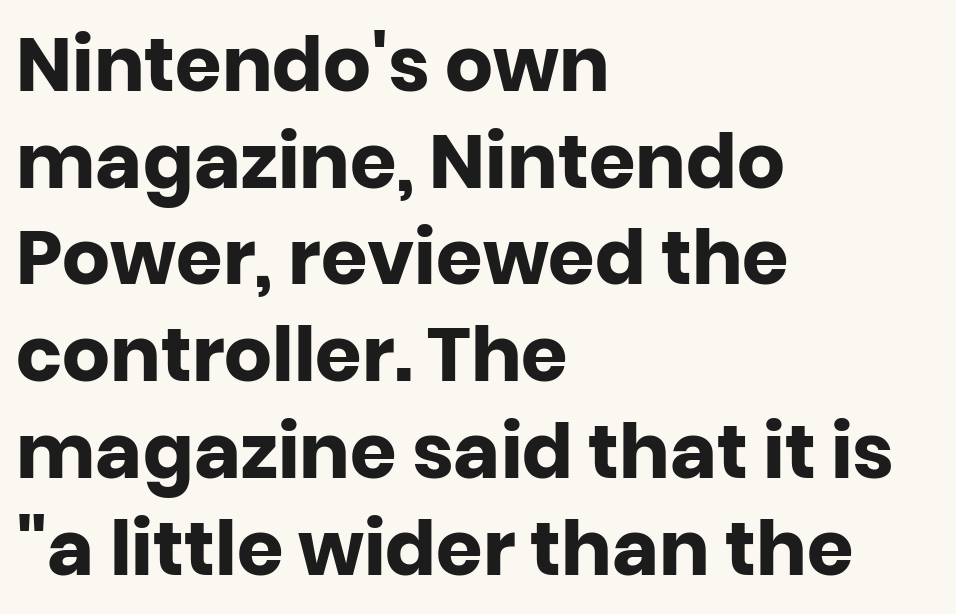
The image shows 75 px heavy sans-serif type, upright; set left-aligned, normal line spacing (1.29x), normal letter spacing, not underlined; low stroke contrast and a large x-height.
